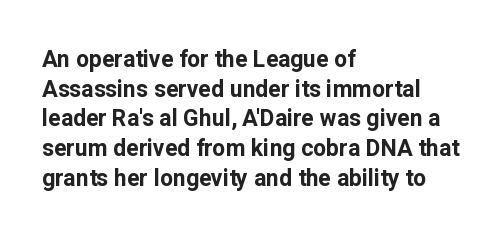
The image shows 23 px bold type, upright; set left-aligned, normal line spacing (1.29x), normal letter spacing, not underlined.
